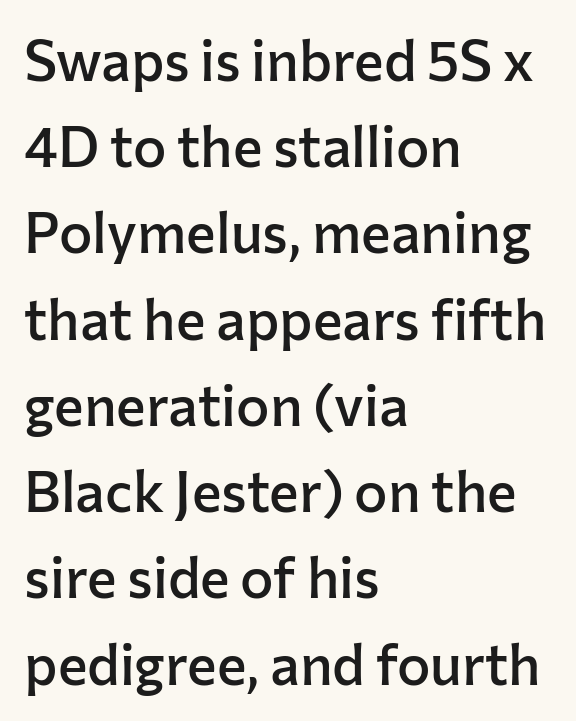
{"serif": "no", "italic": "no", "bold": "semi", "weight": "semibold", "width": "normal", "stroke_contrast": "low", "x_height": "medium", "monospaced": "no", "underline": "no", "align": "left", "line_spacing": "normal", "line_spacing_ratio": 1.54, "letter_spacing": "normal", "letter_spacing_em": 0.0, "glyph_px": 56}
